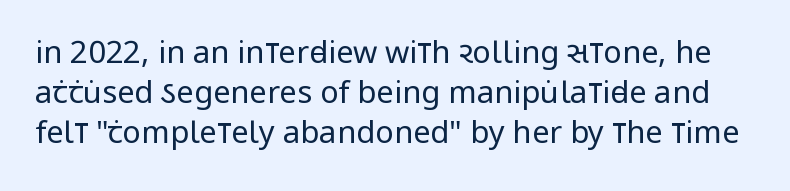
The image shows 31 px regular-weight, condensed sans-serif type, upright; set normal line spacing (1.29x), normal letter spacing, not underlined; low stroke contrast and a large x-height.
